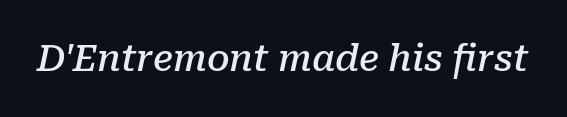
The image shows 36 px semibold serif type, italic (leaning right); set normal letter spacing, not underlined; low stroke contrast and a medium x-height.
